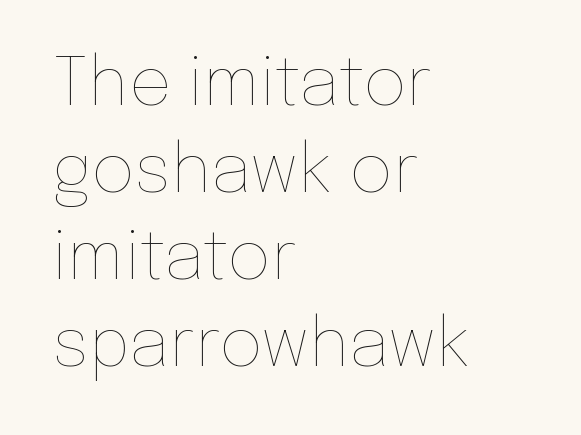
{"italic": "no", "bold": "no", "weight": "thin", "width": "normal", "stroke_contrast": "low", "x_height": "medium", "monospaced": "no", "underline": "no", "align": "left", "line_spacing": "normal", "line_spacing_ratio": 1.3, "letter_spacing": "normal", "letter_spacing_em": 0.0, "glyph_px": 67}
